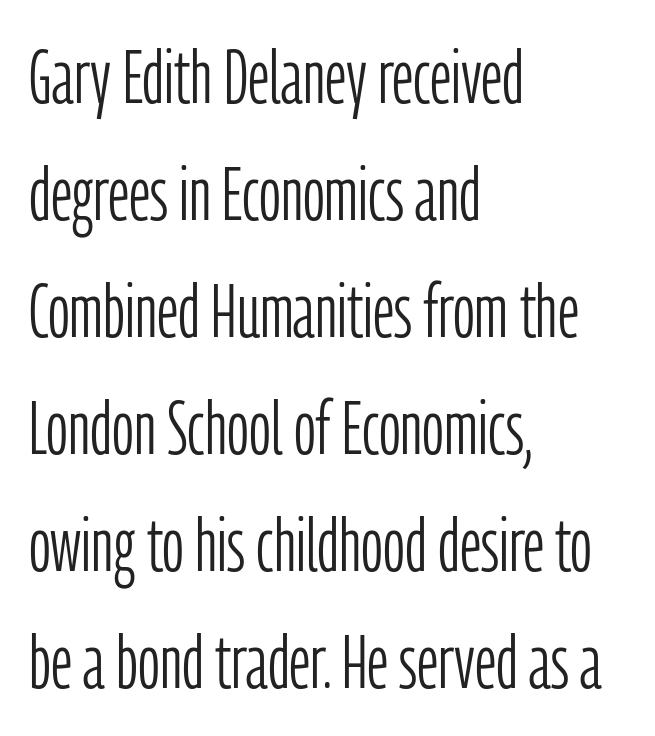
Q: Is the text bold? A: No.
Q: Is the text italic (slanted)? A: No, it is upright.
Q: Is the typeface a serif or a sans-serif typeface? A: Sans-serif.
Q: Is the text underlined? A: No.
Q: How is the paragraph aligned? A: Left-aligned.
Q: Is the spacing between letters normal or unusually wide? A: Normal.
Q: Is the spacing between lines tight, normal or loose? A: Normal.
Q: Width (condensed, normal, or wide)? A: Condensed.
Q: Stroke contrast? A: Low.
Q: x-height? A: Medium.
Q: Monospaced? A: No.
